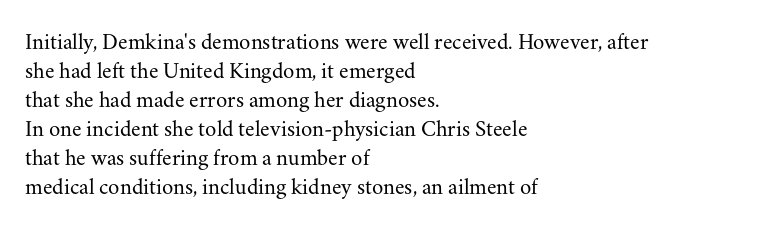
{"italic": "no", "bold": "no", "underline": "no", "align": "left", "line_spacing": "normal", "line_spacing_ratio": 1.26, "letter_spacing": "normal", "letter_spacing_em": 0.0, "glyph_px": 23}
